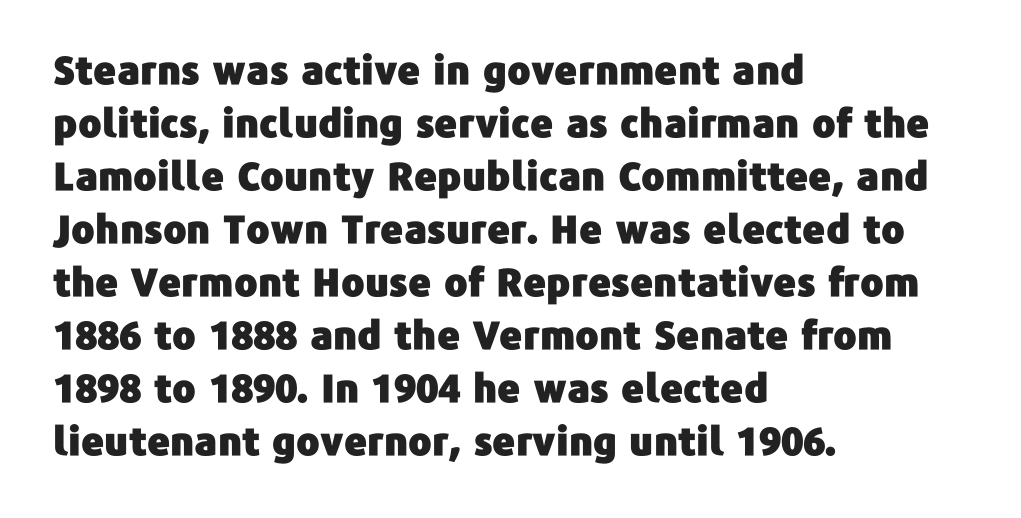
Varying glyph widths throughout — classic text-font behaviour. A sans-serif font was chosen for this passage. Anything drawn beneath the words? Only blank space. Normally led — the rows are evenly, conventionally spaced. If you drew a line through each stem, it would be perfectly vertical. The setting favours the left margin, as ordinary paragraphs usually do.
